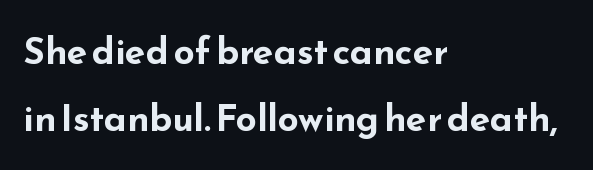
This rendering features lettering with no underline. Regarding serifs, this sample does without them. Default kerning and tracking; the words read as compact shapes. The lettering holds an erect, upright posture throughout. Leftover space on each line is placed entirely after the last word.
